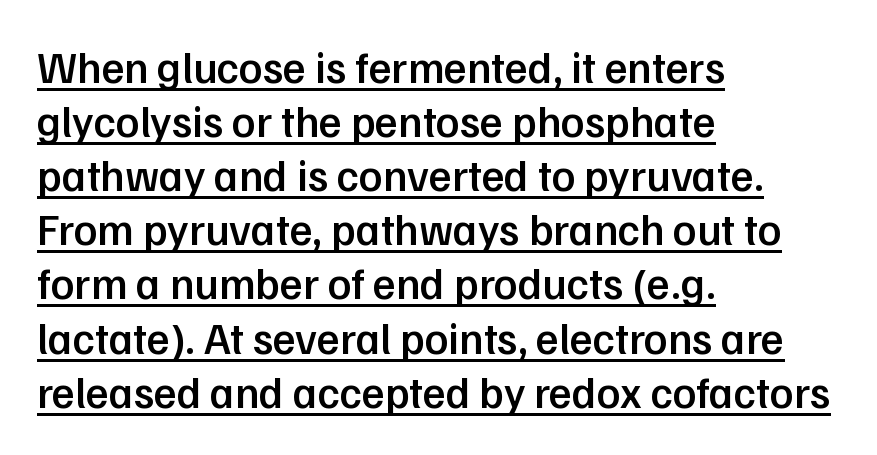
The rendering uses natural spacing where letterforms have individual widths. Horizontally, the lines are justified to the leading edge only. Quick note: underline on. Classification — sans serif.
